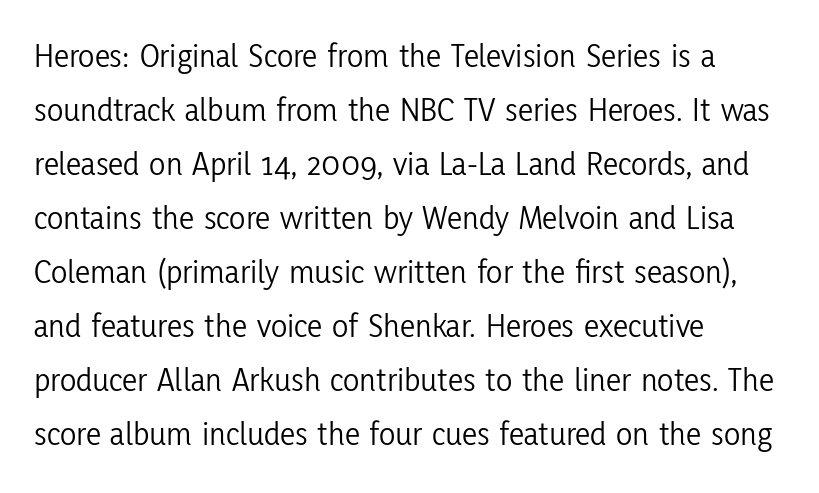
The image shows 34 px light, condensed sans-serif type, upright; set left-aligned, normal line spacing (1.59x), normal letter spacing, not underlined; low stroke contrast and a medium x-height.
